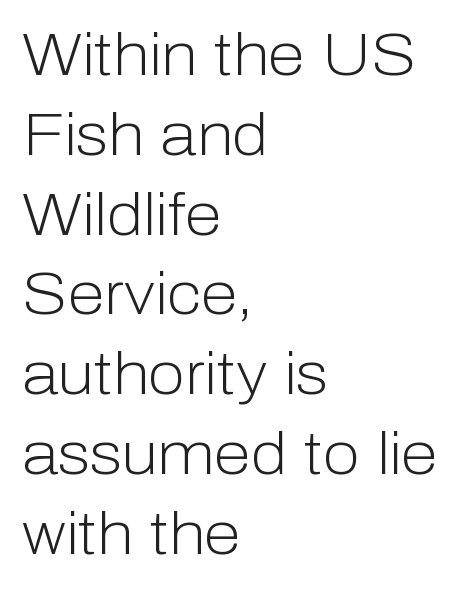
{"serif": "no", "italic": "no", "bold": "no", "weight": "light", "width": "normal", "stroke_contrast": "low", "x_height": "medium", "monospaced": "no", "underline": "no", "align": "left", "line_spacing": "normal", "line_spacing_ratio": 1.33, "letter_spacing": "normal", "letter_spacing_em": 0.0, "glyph_px": 60}
